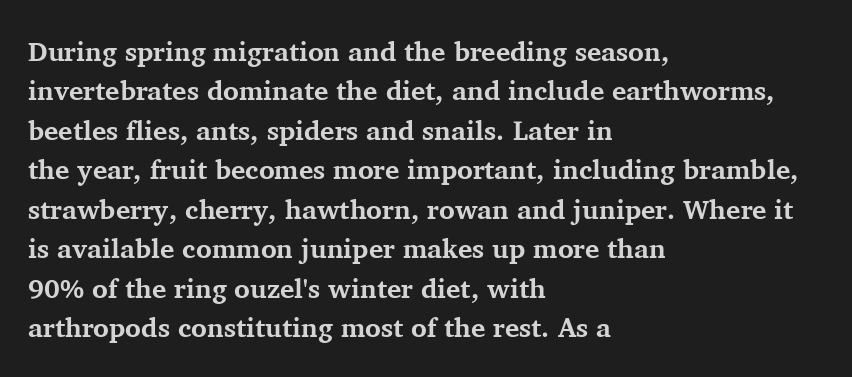
The image shows 27 px bold type, upright; set left-aligned, normal line spacing (1.46x), normal letter spacing, not underlined.
